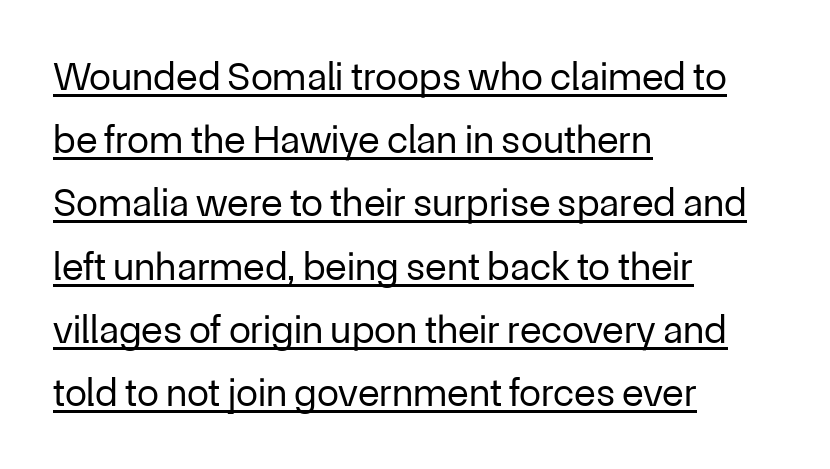
The image shows 40 px regular-weight sans-serif type, upright; set left-aligned, normal line spacing (1.58x), normal letter spacing, underlined; low stroke contrast and a medium x-height.
